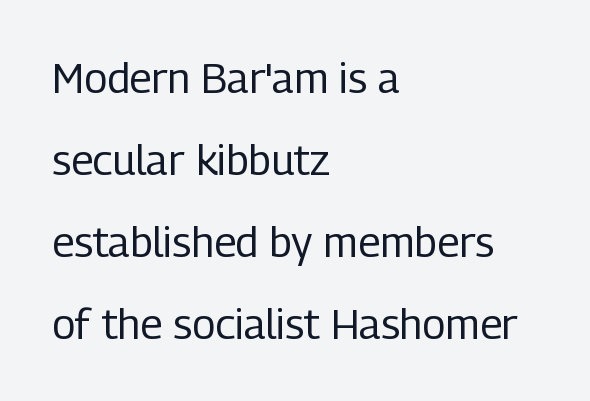
Q: Is the text bold? A: No.
Q: Is the text italic (slanted)? A: No, it is upright.
Q: Is the typeface a serif or a sans-serif typeface? A: Sans-serif.
Q: Is the text underlined? A: No.
Q: How is the paragraph aligned? A: Left-aligned.
Q: Is the spacing between letters normal or unusually wide? A: Normal.
Q: Is the spacing between lines tight, normal or loose? A: Loose.
Q: Width (condensed, normal, or wide)? A: Condensed.
Q: Stroke contrast? A: Low.
Q: x-height? A: Medium.
Q: Monospaced? A: No.
